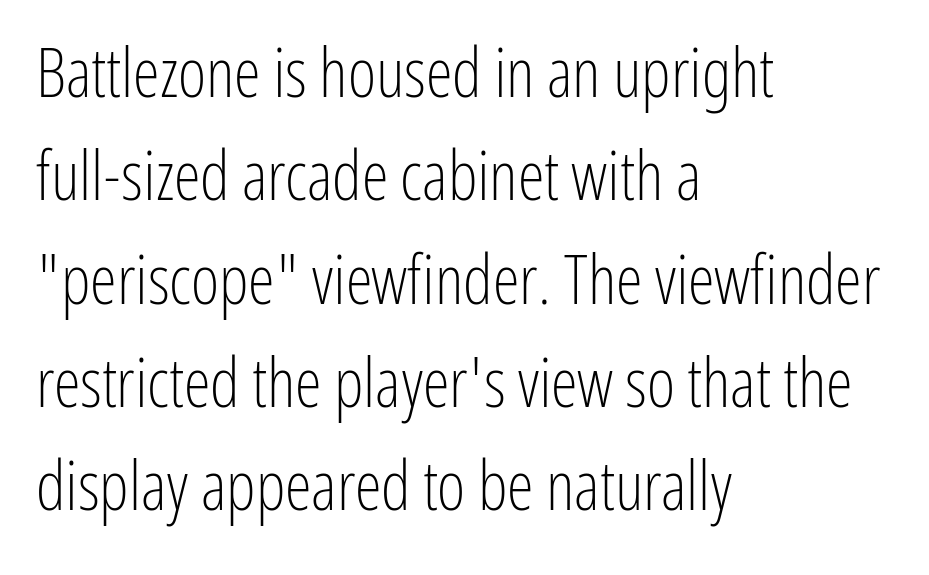
These lines are composed in type without serifs. Italic? Not at all — the glyphs are vertical. The vertical gap from one line to the next is medium. Is the type heavy? It reads as light-to-regular instead. A student would call this left alignment; a typographer would say flush left, rag right.
